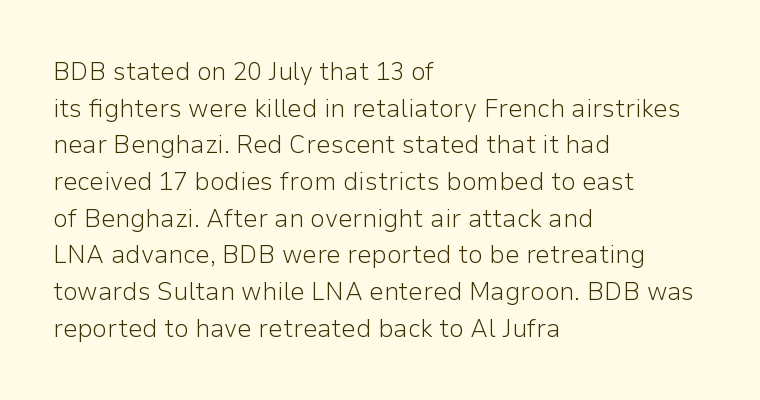
The image shows 26 px text type, upright; set left-aligned, normal line spacing (1.41x), normal letter spacing, not underlined.
